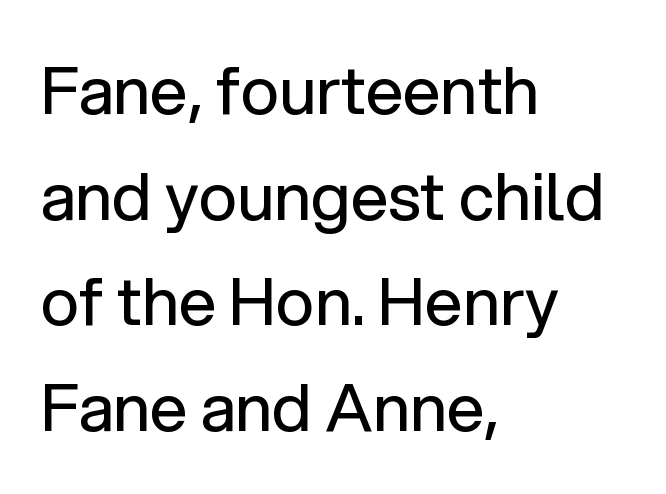
Q: Is the text bold? A: No.
Q: Is the text italic (slanted)? A: No, it is upright.
Q: Is the typeface a serif or a sans-serif typeface? A: Sans-serif.
Q: Is the text underlined? A: No.
Q: How is the paragraph aligned? A: Left-aligned.
Q: Is the spacing between letters normal or unusually wide? A: Normal.
Q: Is the spacing between lines tight, normal or loose? A: Normal.
Q: Width (condensed, normal, or wide)? A: Normal.
Q: Stroke contrast? A: Low.
Q: x-height? A: Medium.
Q: Monospaced? A: No.
